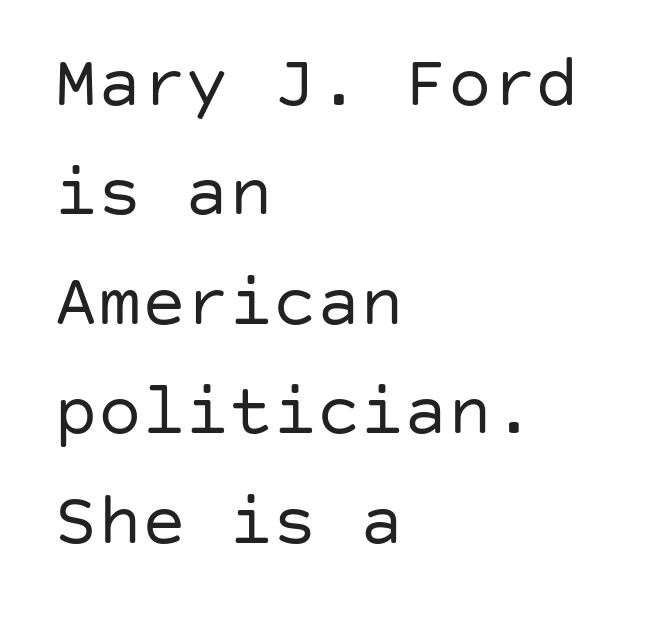
The image shows 73 px regular-weight sans-serif type, upright; set left-aligned, normal line spacing (1.5x), normal letter spacing, not underlined; low stroke contrast and a large x-height.
